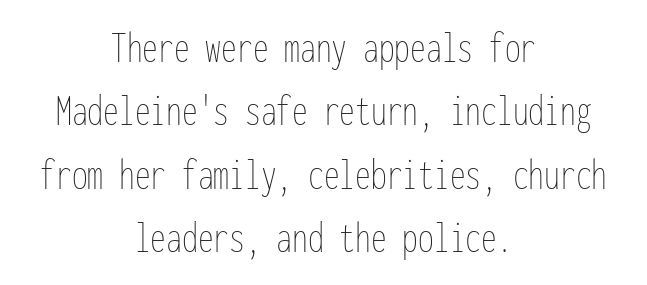
The image shows 45 px thin, condensed type, upright, monospaced; set centered, normal line spacing (1.41x), normal letter spacing, not underlined; low stroke contrast and a medium x-height.
